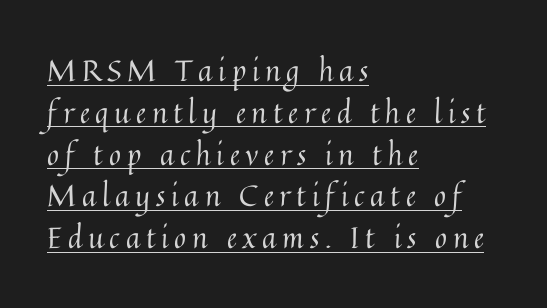
{"bold": "no", "weight": "regular", "width": "normal", "stroke_contrast": "medium", "x_height": "medium", "monospaced": "no", "underline": "yes", "align": "left", "line_spacing": "normal", "line_spacing_ratio": 1.44, "letter_spacing": "wide", "letter_spacing_em": 0.2, "glyph_px": 29}
